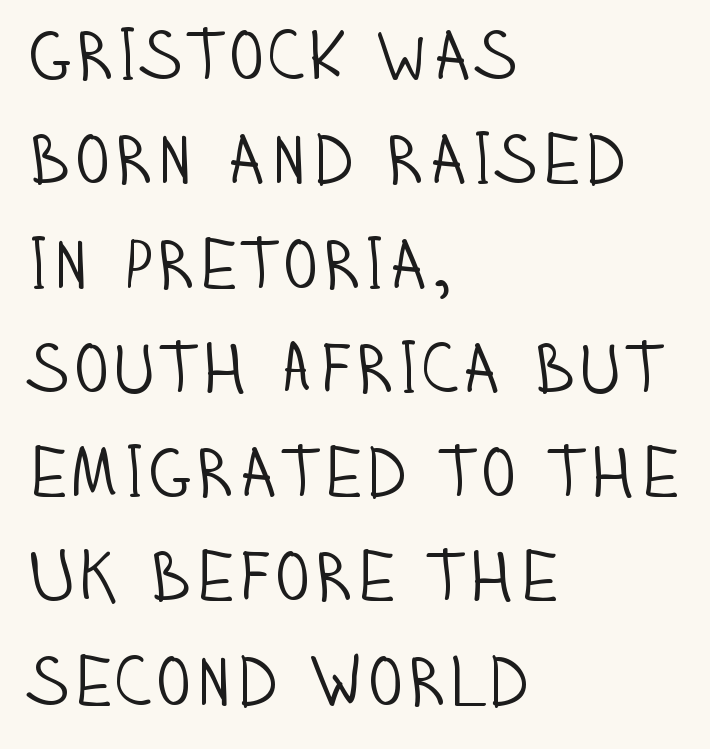
The image shows 70 px light, condensed sans-serif type, upright; set left-aligned, normal line spacing (1.49x), normal letter spacing, not underlined; low stroke contrast and a large x-height.
